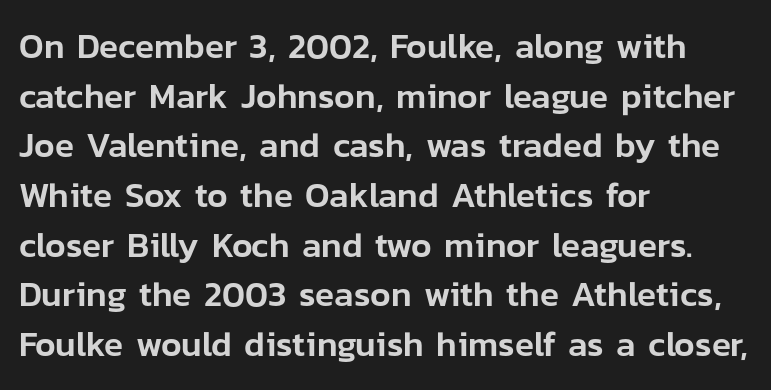
Q: Is the text italic (slanted)? A: No, it is upright.
Q: Is the typeface a serif or a sans-serif typeface? A: Sans-serif.
Q: Is the text underlined? A: No.
Q: How is the paragraph aligned? A: Left-aligned.
Q: Is the spacing between letters normal or unusually wide? A: Normal.
Q: Is the spacing between lines tight, normal or loose? A: Normal.
Q: Width (condensed, normal, or wide)? A: Normal.
Q: Stroke contrast? A: Low.
Q: x-height? A: Medium.
Q: Monospaced? A: No.
